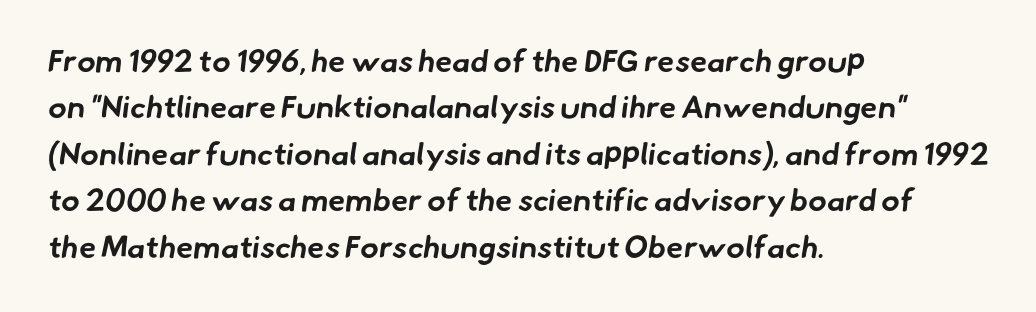
Q: Is the text bold? A: Yes.
Q: Is the typeface a serif or a sans-serif typeface? A: Sans-serif.
Q: Is the text underlined? A: No.
Q: How is the paragraph aligned? A: Left-aligned.
Q: Is the spacing between letters normal or unusually wide? A: Normal.
Q: Is the spacing between lines tight, normal or loose? A: Normal.
Q: Width (condensed, normal, or wide)? A: Normal.
Q: Stroke contrast? A: Low.
Q: x-height? A: Small.
Q: Monospaced? A: No.
